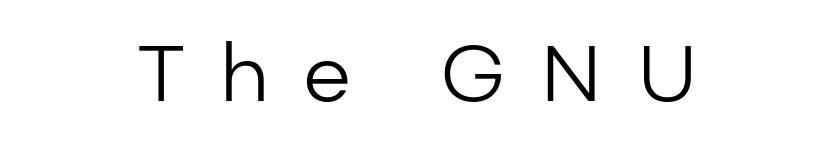
{"serif": "no", "italic": "no", "bold": "no", "weight": "regular", "width": "normal", "stroke_contrast": "low", "x_height": "medium", "monospaced": "no", "underline": "no", "align": "center", "letter_spacing": "wide", "letter_spacing_em": 0.44, "glyph_px": 78}
